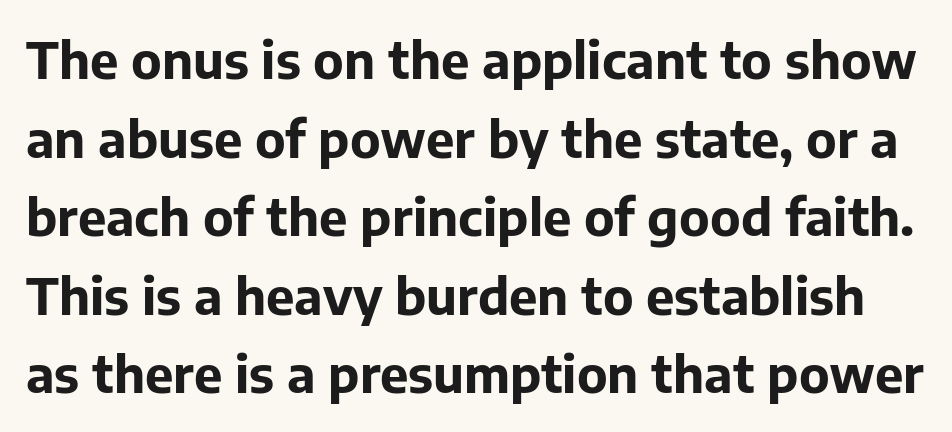
The glyphs are unaccompanied by any horizontal stroke below them. Spacing verdict: proportional, widths tailored to each character. Between one letter and the next there's only the usual sliver of space. Observe the absence of serifs on each vertical stroke in this sample. A roman cut, with each character standing at attention.
